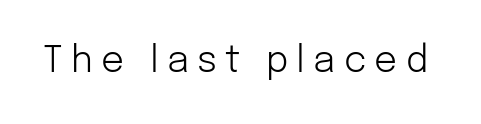
Rule under the text: the space is simply empty. These lines are rendered in a variable-pitch font. A typesetter would mark this as roman, not italic. Does extra space separate the letters? Yes, quite a lot of it. Note: no serifs on the glyphs.
